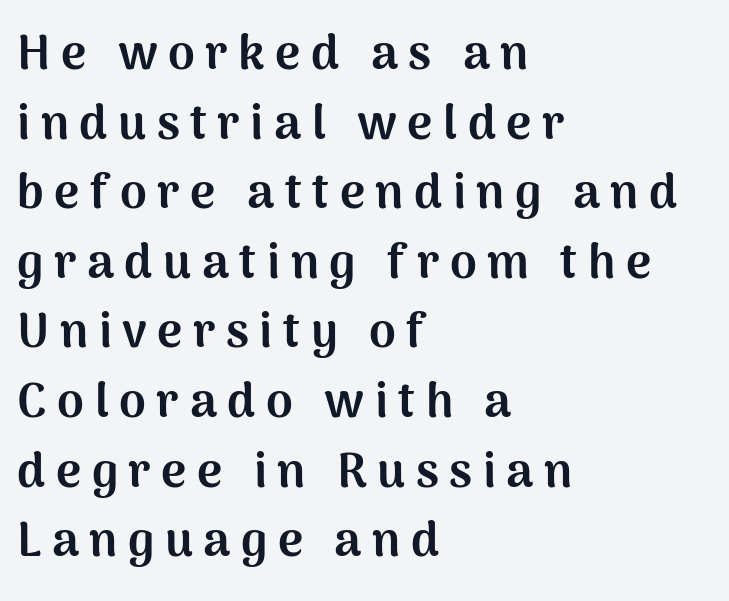
Q: Is the text bold? A: Yes.
Q: Is the text italic (slanted)? A: No, it is upright.
Q: Is the typeface a serif or a sans-serif typeface? A: Sans-serif.
Q: Is the text underlined? A: No.
Q: How is the paragraph aligned? A: Left-aligned.
Q: Is the spacing between letters normal or unusually wide? A: Unusually wide.
Q: Is the spacing between lines tight, normal or loose? A: Normal.
Q: Width (condensed, normal, or wide)? A: Normal.
Q: Stroke contrast? A: Medium.
Q: x-height? A: Medium.
Q: Monospaced? A: No.
